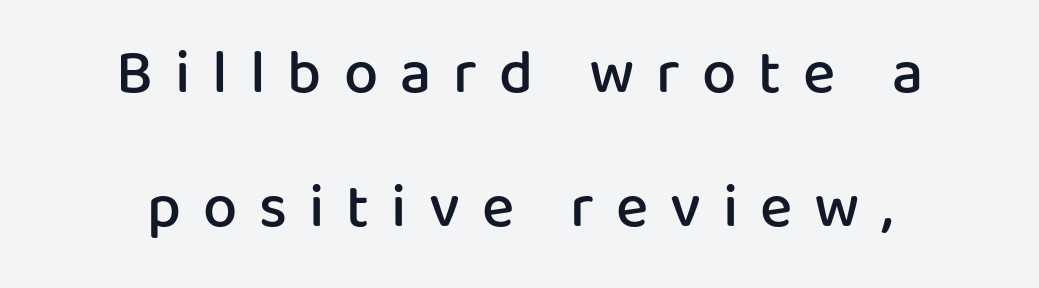
{"serif": "no", "italic": "no", "bold": "semi", "weight": "semibold", "width": "normal", "stroke_contrast": "low", "x_height": "medium", "monospaced": "no", "underline": "no", "align": "center", "line_spacing": "loose", "line_spacing_ratio": 2.2, "letter_spacing": "wide", "letter_spacing_em": 0.36, "glyph_px": 61}
